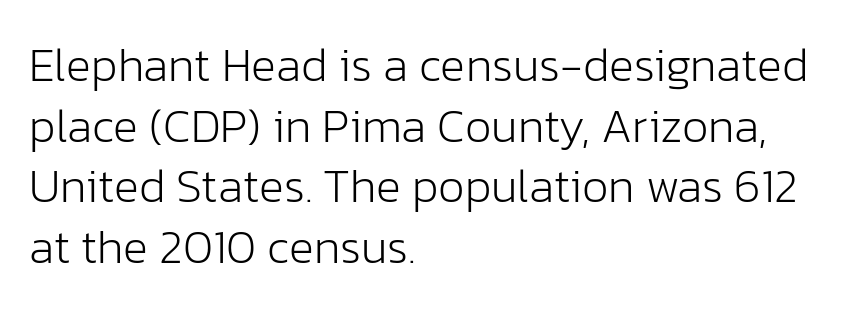
Q: Is the text bold? A: No.
Q: Is the text italic (slanted)? A: No, it is upright.
Q: Is the typeface a serif or a sans-serif typeface? A: Sans-serif.
Q: Is the text underlined? A: No.
Q: How is the paragraph aligned? A: Left-aligned.
Q: Is the spacing between letters normal or unusually wide? A: Normal.
Q: Is the spacing between lines tight, normal or loose? A: Normal.
Q: Width (condensed, normal, or wide)? A: Normal.
Q: Stroke contrast? A: Low.
Q: x-height? A: Medium.
Q: Monospaced? A: No.
